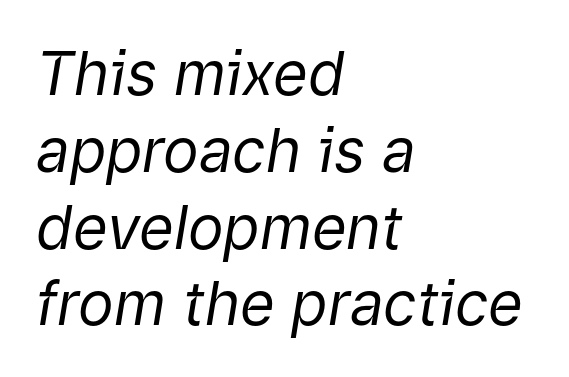
Q: Is the text bold? A: No.
Q: Is the text italic (slanted)? A: Yes, it leans right by about 9 degrees.
Q: Is the text underlined? A: No.
Q: How is the paragraph aligned? A: Left-aligned.
Q: Is the spacing between letters normal or unusually wide? A: Normal.
Q: Is the spacing between lines tight, normal or loose? A: Normal.
Q: Width (condensed, normal, or wide)? A: Normal.
Q: Stroke contrast? A: Low.
Q: x-height? A: Medium.
Q: Monospaced? A: No.
